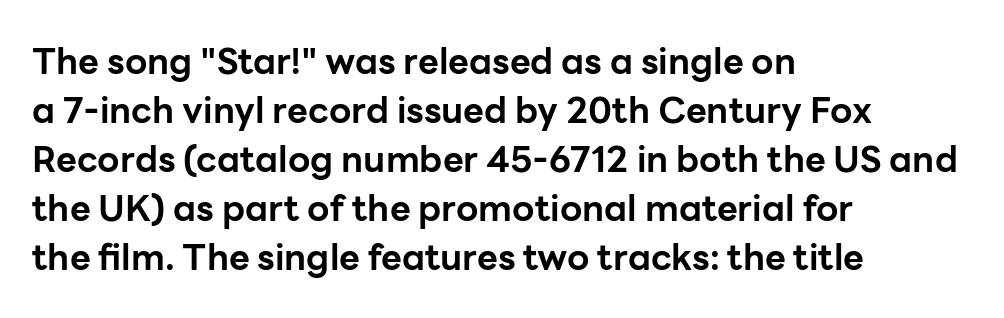
Students, this is bold: see how much ink each stroke carries. Spacing verdict: proportional, widths tailored to each character. I'd call this a sans setting — the letters go barefoot. Horizontal bands of white between lines are of average thickness.
